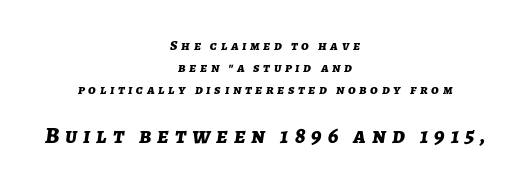
The image shows 23 px bold type, italic (leaning right); set centered, normal line spacing (1.56x), unusually wide letter spacing (+0.26 em), not underlined; the second (bottom) block is 1.64x larger.
